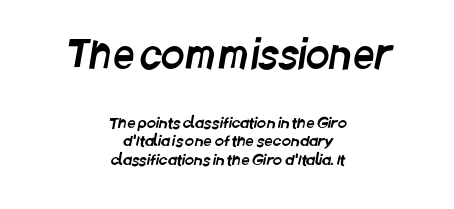
The space directly below the letters is spotless. Note: larger setting up top, smaller setting below. Think of a printed novel: that variable character pitch is what you see here. Typeset on center — no edge is straight.
